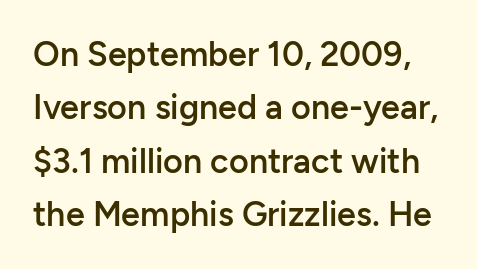
Look at the bottom of the vertical strokes: they stop flat, with no serifs. The strip under each line holds only bare page. When letters stand straight like this, we call the style roman or upright. Compared with typical body copy, the letter spacing here is the same. You could not count columns in this text — the font is proportionally spaced.
